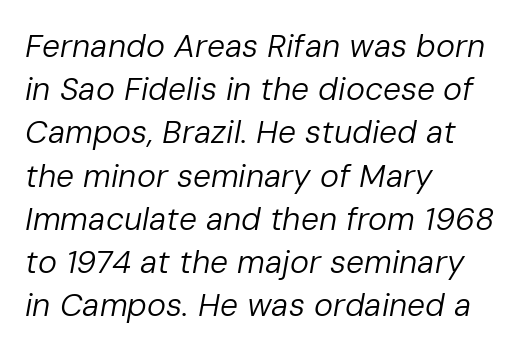
{"italic": "yes", "lean": "right", "slant_degrees": 10, "bold": "no", "weight": "regular", "width": "normal", "stroke_contrast": "low", "x_height": "medium", "monospaced": "no", "underline": "no", "align": "left", "line_spacing": "normal", "line_spacing_ratio": 1.35, "letter_spacing": "normal", "letter_spacing_em": 0.0, "glyph_px": 32}
